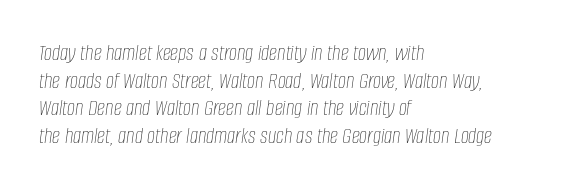
Has an underline been added? It has not. The rendering applies a slant to the glyphs. If you drew a ruler down the left edge, every line would touch it. This is not heavy type; no bold has been used. Students, note that the glyphs here touch the page at normal intervals.
